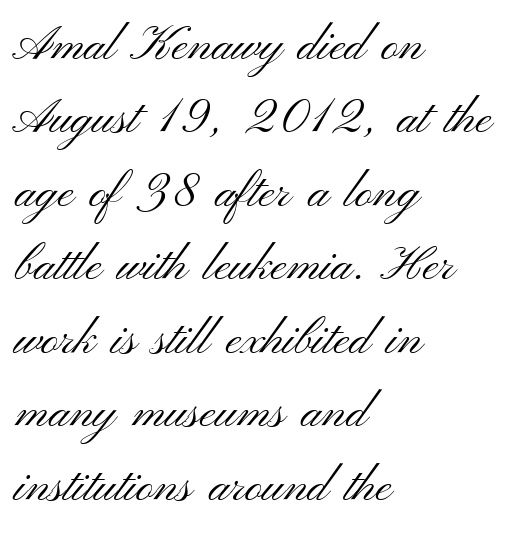
One glance says typical: line gaps are just what's usual. The typesetter chose a ragged-right arrangement here. This is not heavy type; no bold has been used.
